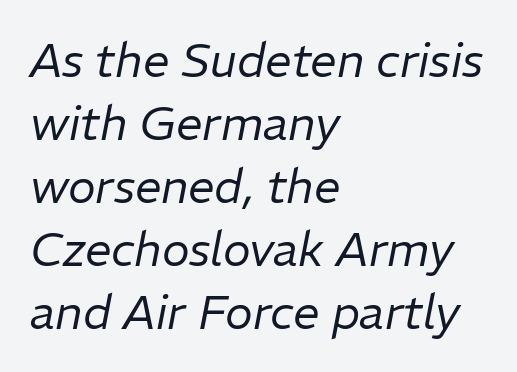
These lines were composed using italics. Here the designer chose a conventional face with non-uniform glyph widths. Glance below the letters and you will spot only blank space. The weight would be labelled regular, book, light, or lighter still. Short note: letters normally spaced. A typesetter would call this leading conventional body-copy spacing.
